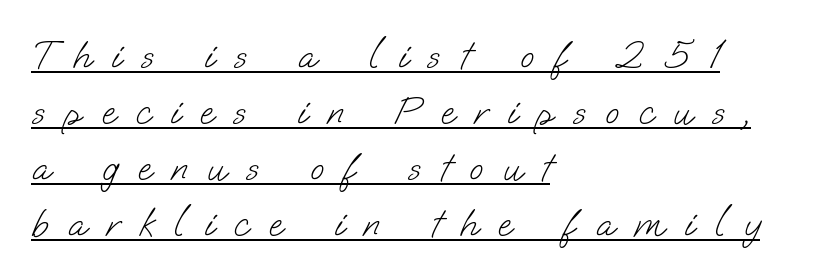
The image shows 40 px light sans-serif type; set left-aligned, normal line spacing (1.4x), unusually wide letter spacing (+0.5 em), underlined; low stroke contrast and a small x-height.
